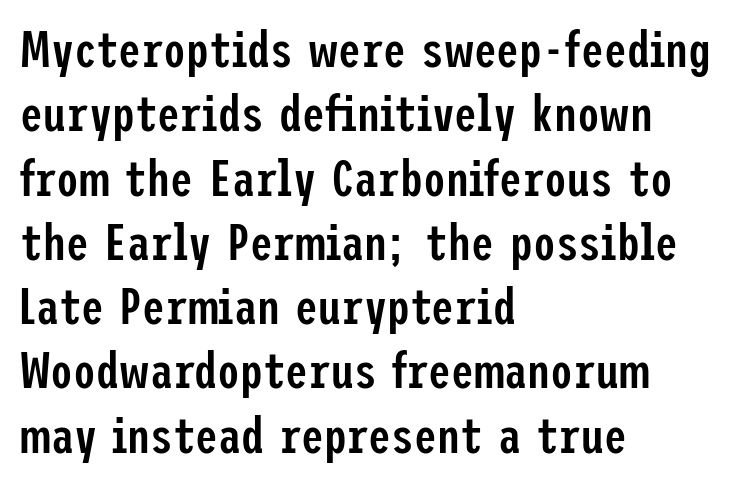
Q: Is the text bold? A: Semi-bold.
Q: Is the text italic (slanted)? A: No, it is upright.
Q: Is the typeface a serif or a sans-serif typeface? A: Sans-serif.
Q: Is the text underlined? A: No.
Q: How is the paragraph aligned? A: Left-aligned.
Q: Is the spacing between letters normal or unusually wide? A: Normal.
Q: Is the spacing between lines tight, normal or loose? A: Normal.
Q: Width (condensed, normal, or wide)? A: Condensed.
Q: Stroke contrast? A: Low.
Q: x-height? A: Medium.
